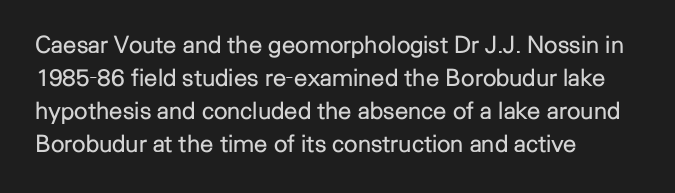
Q: Is the text bold? A: No.
Q: Is the text italic (slanted)? A: No, it is upright.
Q: Is the text underlined? A: No.
Q: How is the paragraph aligned? A: Left-aligned.
Q: Is the spacing between letters normal or unusually wide? A: Normal.
Q: Is the spacing between lines tight, normal or loose? A: Normal.
